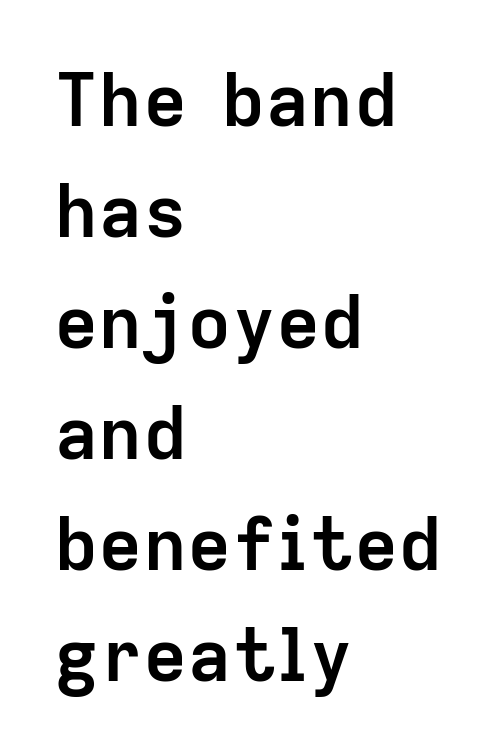
The image shows 74 px semibold sans-serif type, upright; set left-aligned, normal line spacing (1.5x), normal letter spacing, not underlined; low stroke contrast and a medium x-height.
